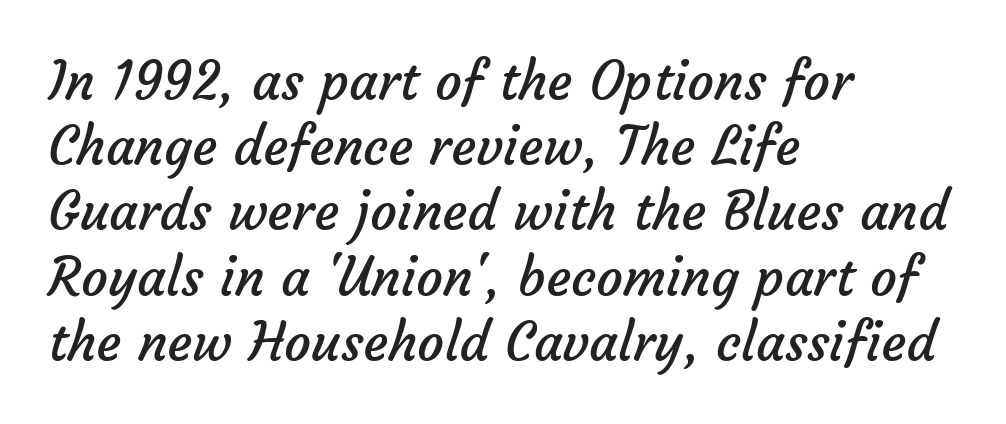
Q: Is the text bold? A: No.
Q: Is the typeface a serif or a sans-serif typeface? A: Sans-serif.
Q: Is the text underlined? A: No.
Q: How is the paragraph aligned? A: Left-aligned.
Q: Is the spacing between letters normal or unusually wide? A: Normal.
Q: Width (condensed, normal, or wide)? A: Normal.
Q: Stroke contrast? A: Low.
Q: x-height? A: Medium.
Q: Monospaced? A: No.
